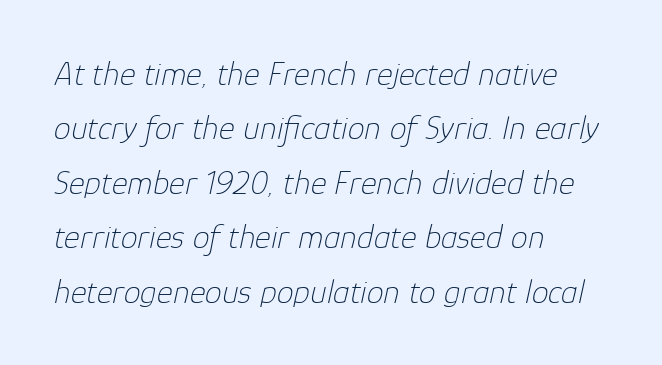
The image shows 34 px thin type, italic (leaning right); set left-aligned, normal line spacing (1.6x), normal letter spacing, not underlined; low stroke contrast and a medium x-height.
